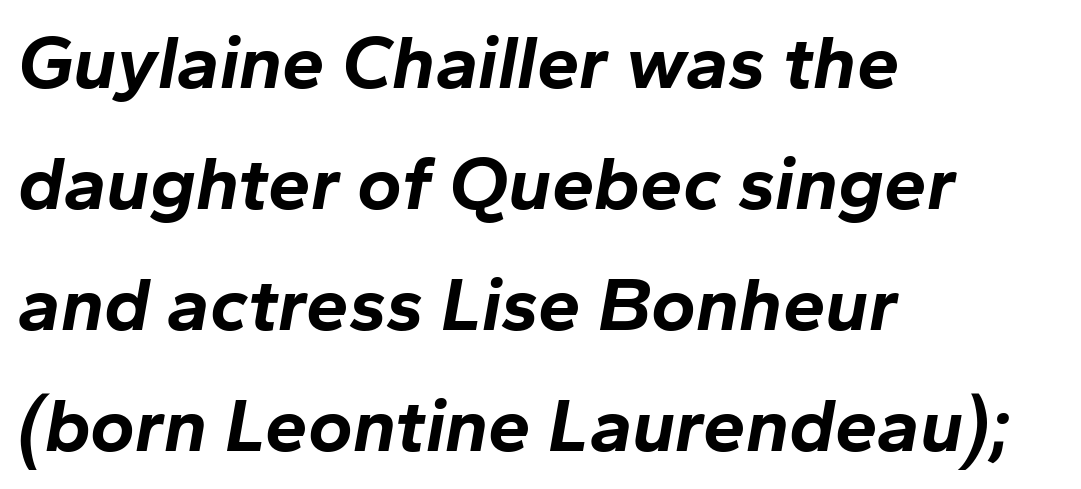
{"italic": "yes", "lean": "right", "slant_degrees": 10, "bold": "yes", "weight": "bold", "width": "normal", "stroke_contrast": "low", "x_height": "medium", "monospaced": "no", "underline": "no", "align": "left", "line_spacing": "normal", "line_spacing_ratio": 1.59, "letter_spacing": "normal", "letter_spacing_em": 0.0, "glyph_px": 76}
